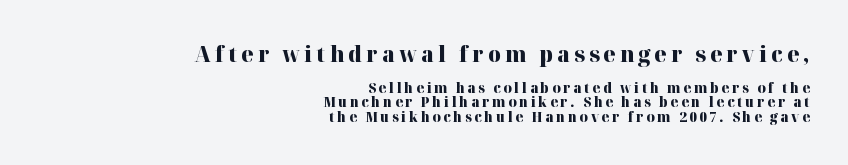
Q: Is the text bold? A: Yes.
Q: Is the text italic (slanted)? A: No, it is upright.
Q: Is the text underlined? A: No.
Q: How is the paragraph aligned? A: Right-aligned.
Q: Is the spacing between lines tight, normal or loose? A: Tight.
Q: Which block of text is set in a larger size, the first (top) or the second (bottom)? A: The first (top) one.
